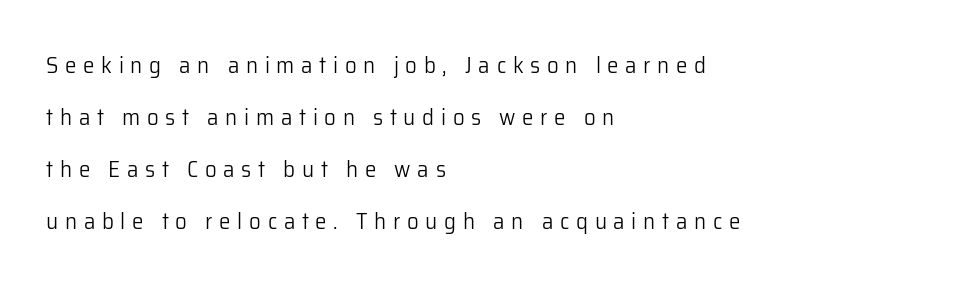
The image shows 23 px text type, upright; set left-aligned, loose line spacing (2.26x), unusually wide letter spacing (+0.29 em), not underlined.
